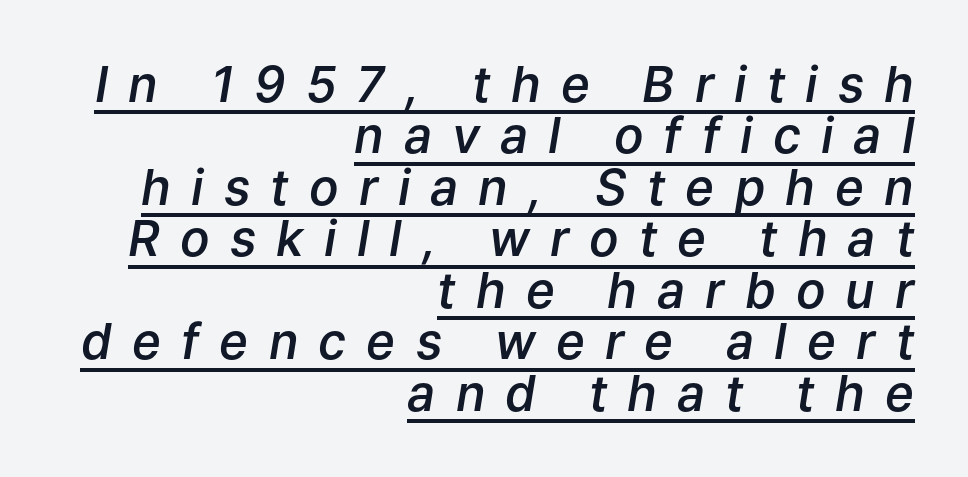
The image shows 49 px semibold type, italic (leaning right); set right-aligned, tight line spacing (1.05x), unusually wide letter spacing (+0.41 em), underlined; low stroke contrast and a medium x-height.
